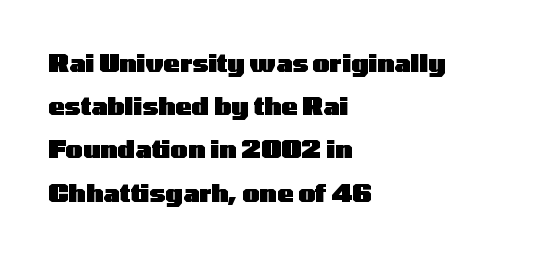
Bare-footed words on every line. The typesetter chose a ragged-right arrangement here. A full-strength bold gives these letters their thick strokes. Italic: no, the glyphs are upright roman. The face used here is rendered with its standard letterfit.
